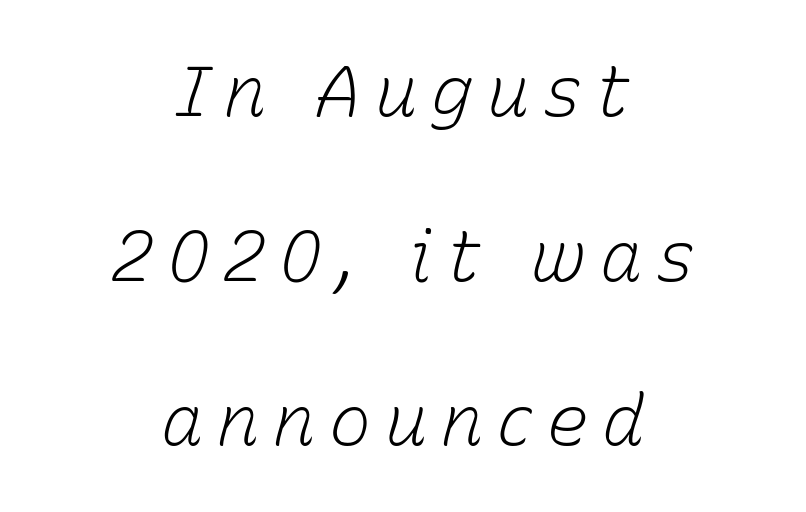
This block would shrink considerably if given ordinary leading; it's expanded now. The letterforms sit at book weight or below. Compared with a flush-left layout, this one balances lines on the center instead. The letters advance in unequal steps, a hallmark of proportional type. When letters slant like this, we call the style italic.
